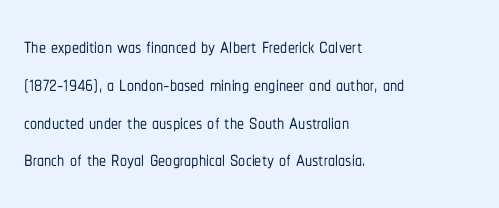
{"serif": "no", "italic": "no", "width": "condensed", "stroke_contrast": "low", "x_height": "medium", "monospaced": "no", "underline": "no", "align": "left", "line_spacing": "normal", "line_spacing_ratio": 1.35, "letter_spacing": "normal", "letter_spacing_em": 0.0, "glyph_px": 28}
